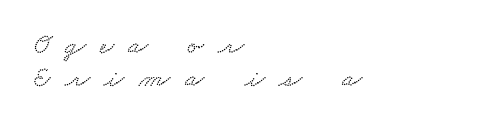
Q: Is the text underlined? A: No.
Q: How is the paragraph aligned? A: Left-aligned.
Q: Is the spacing between letters normal or unusually wide? A: Unusually wide.
Q: Is the spacing between lines tight, normal or loose? A: Tight.
Q: Width (condensed, normal, or wide)? A: Wide.
Q: Stroke contrast? A: Low.
Q: x-height? A: Small.
Q: Monospaced? A: No.
